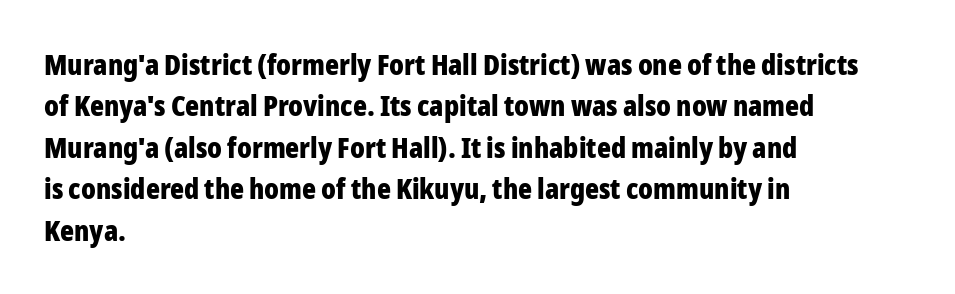
The image shows 29 px bold, condensed sans-serif type, upright; set left-aligned, normal line spacing (1.43x), normal letter spacing, not underlined; low stroke contrast and a medium x-height.
